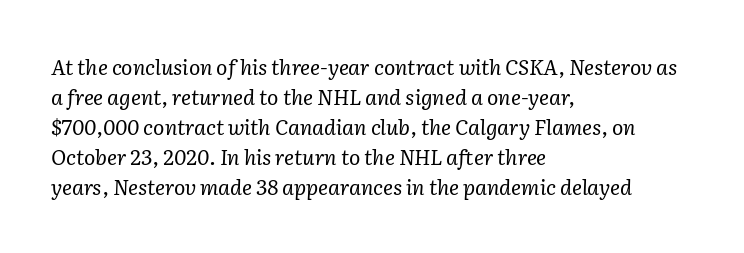
The image shows 21 px text type, italic (leaning right); set left-aligned, normal line spacing (1.43x), normal letter spacing, not underlined.
